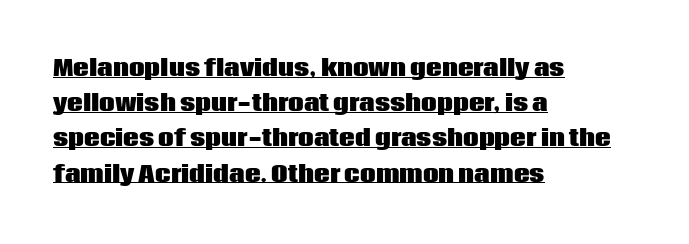
The image shows 22 px bold type, upright; set left-aligned, normal line spacing (1.6x), normal letter spacing, underlined.
